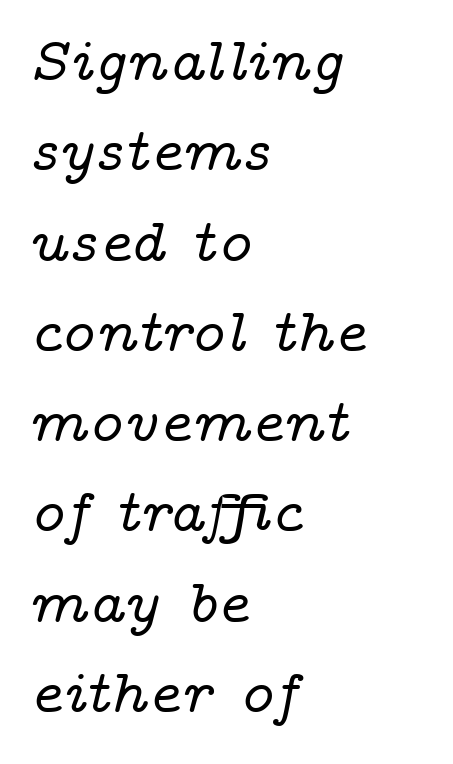
Layout note: lines flush left. Whoever set this chose a conventional vertical rhythm. If you drew a line through each stem, it would be angled. There is no visible air inserted between adjacent glyphs. A typesetter would call this proportional, since set widths differ per character.
